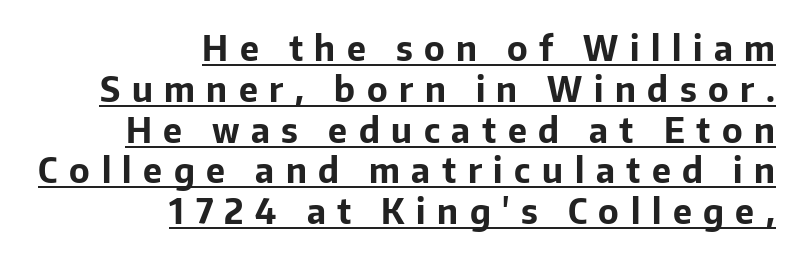
Q: Is the text bold? A: Yes.
Q: Is the text italic (slanted)? A: No, it is upright.
Q: Is the typeface a serif or a sans-serif typeface? A: Sans-serif.
Q: Is the text underlined? A: Yes.
Q: How is the paragraph aligned? A: Right-aligned.
Q: Is the spacing between letters normal or unusually wide? A: Unusually wide.
Q: Width (condensed, normal, or wide)? A: Normal.
Q: Stroke contrast? A: Low.
Q: x-height? A: Medium.
Q: Monospaced? A: No.
